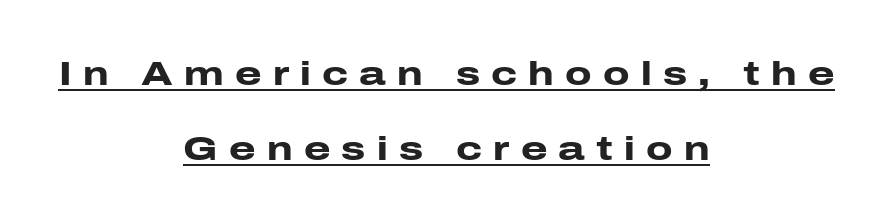
Each line is balanced around a shared central axis. The rendering inserts visible extra space after every character. What weight is shown? A full bold with thick strokes. Italic? Not at all — the glyphs are vertical. The line-height multiplier appears high, well above default. What decoration does the sample have? An underline.
